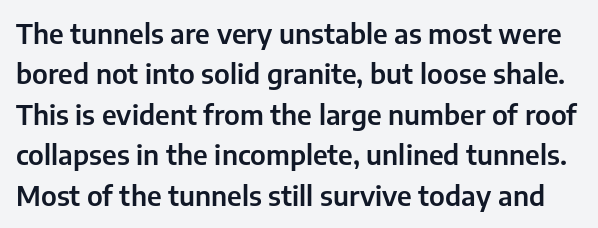
{"italic": "no", "underline": "no", "line_spacing": "normal", "line_spacing_ratio": 1.5, "letter_spacing": "normal", "letter_spacing_em": 0.0, "glyph_px": 27}
